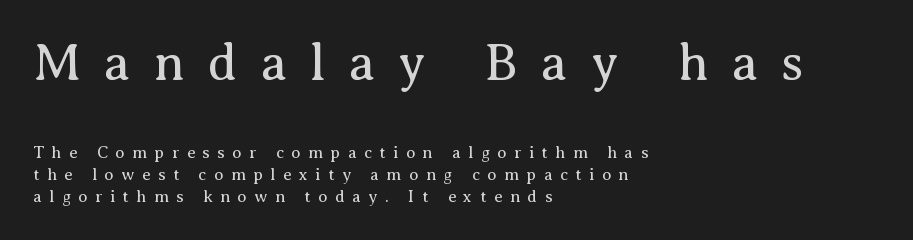
The image shows 52 px regular-weight serif type, upright; set left-aligned, normal line spacing (1.3x), unusually wide letter spacing (+0.44 em), not underlined; the first (top) block is 3.06x larger; medium stroke contrast and a medium x-height.
